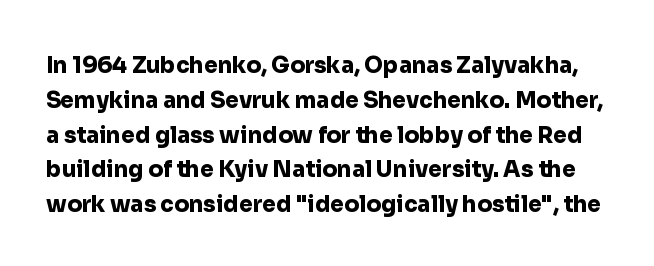
Q: Is the text bold? A: Yes.
Q: Is the text italic (slanted)? A: No, it is upright.
Q: Is the text underlined? A: No.
Q: Is the spacing between letters normal or unusually wide? A: Normal.
Q: Is the spacing between lines tight, normal or loose? A: Normal.
